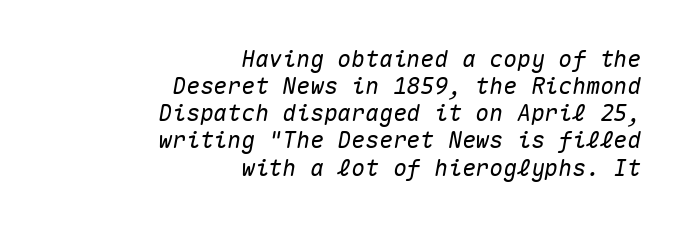
The paragraph has a hard right edge and a soft left edge. Quick note: italic. Descender tails drop into unmarked territory. The gaps between neighbouring characters are ordinary and unremarkable.
